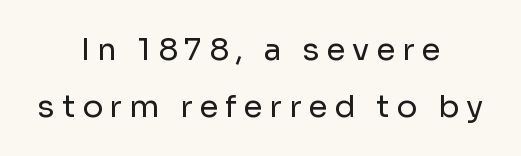
The face used here is rendered with a markedly widened letterfit. The passage shown is typed in a proportional face where columns would drift. Is the type heavy? It reads as light-to-regular instead. Ordinary non-slanted type is in use.
